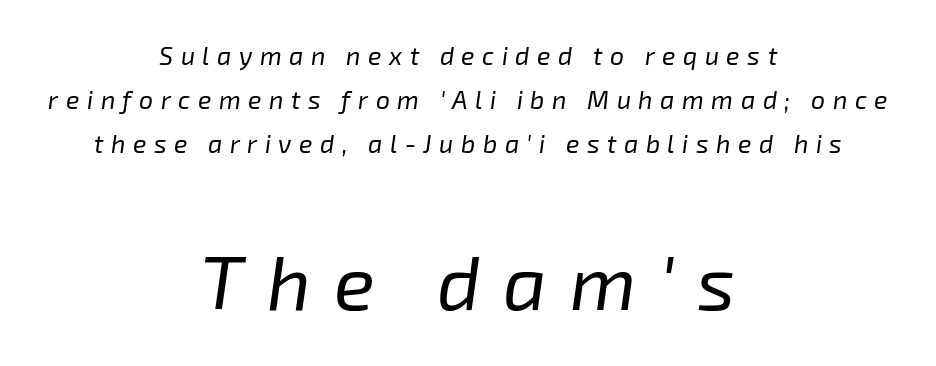
{"italic": "yes", "lean": "right", "slant_degrees": 8, "bold": "no", "weight": "regular", "width": "normal", "stroke_contrast": "low", "x_height": "medium", "monospaced": "no", "underline": "no", "align": "center", "line_spacing_ratio": 1.77, "letter_spacing": "wide", "letter_spacing_em": 0.3, "larger_block": "second", "size_ratio": 3.04, "glyph_px": 76}
